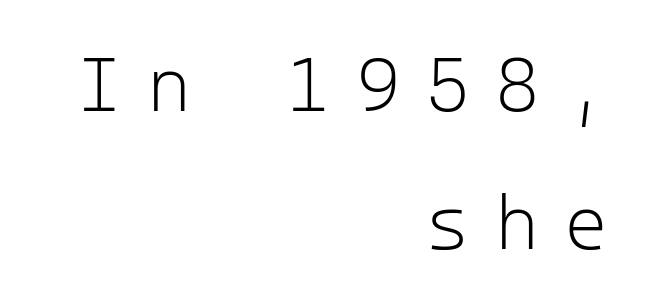
Is this a sans? Yes — the strokes have no serifs. The typeface has the unassuming heft of standard copy or less. Style check: upright. The typesetter chose a ragged-left arrangement here. Only glyphs here, with clear space below each row.
